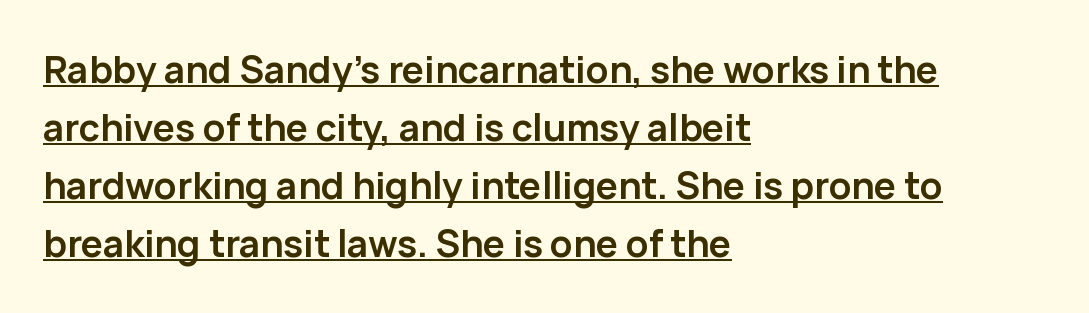
Q: Is the text bold? A: Yes.
Q: Is the text italic (slanted)? A: No, it is upright.
Q: Is the typeface a serif or a sans-serif typeface? A: Sans-serif.
Q: Is the text underlined? A: Yes.
Q: How is the paragraph aligned? A: Left-aligned.
Q: Is the spacing between letters normal or unusually wide? A: Normal.
Q: Is the spacing between lines tight, normal or loose? A: Normal.
Q: Width (condensed, normal, or wide)? A: Normal.
Q: Stroke contrast? A: Low.
Q: x-height? A: Medium.
Q: Monospaced? A: No.
